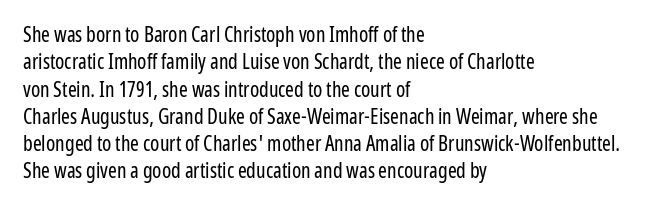
The image shows 21 px text type, upright; set left-aligned, normal line spacing (1.3x), normal letter spacing, not underlined.
